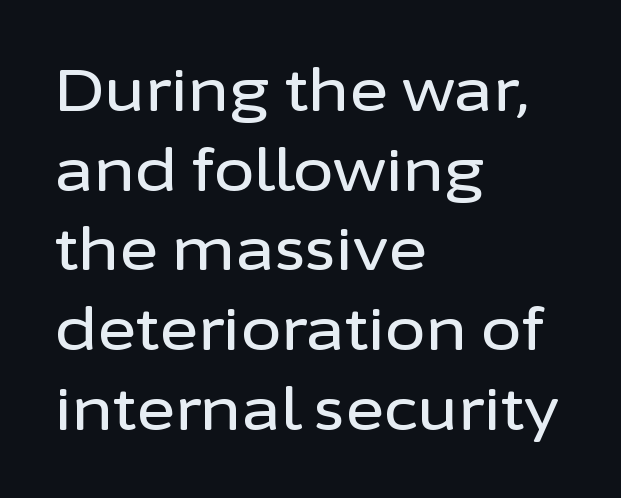
{"serif": "no", "italic": "no", "width": "normal", "stroke_contrast": "low", "x_height": "medium", "monospaced": "no", "underline": "no", "align": "left", "line_spacing": "normal", "line_spacing_ratio": 1.35, "letter_spacing": "normal", "letter_spacing_em": 0.0, "glyph_px": 59}
